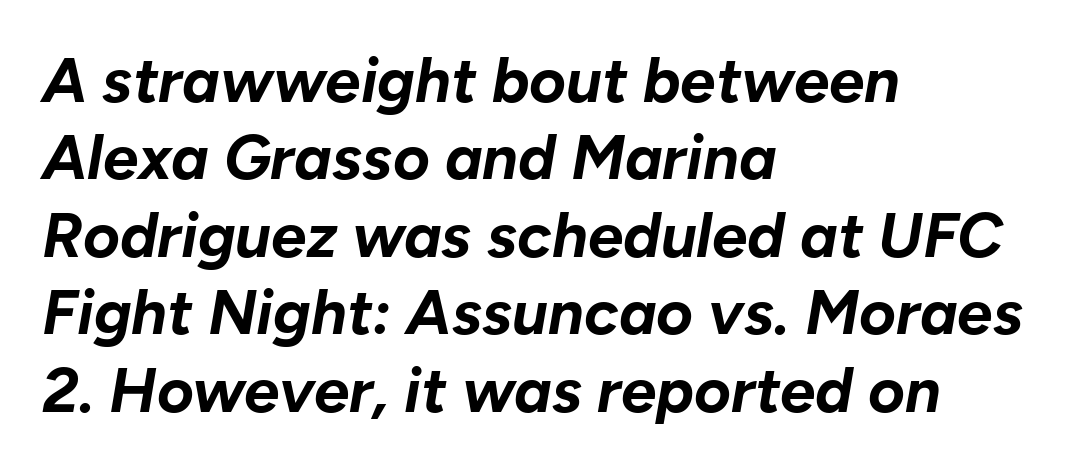
Q: Is the text bold? A: Yes.
Q: Is the text italic (slanted)? A: Yes, it leans right by about 10 degrees.
Q: Is the text underlined? A: No.
Q: How is the paragraph aligned? A: Left-aligned.
Q: Is the spacing between letters normal or unusually wide? A: Normal.
Q: Width (condensed, normal, or wide)? A: Normal.
Q: Stroke contrast? A: Low.
Q: x-height? A: Medium.
Q: Monospaced? A: No.
